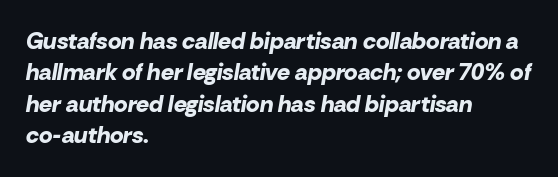
Q: Is the text bold? A: Yes.
Q: Is the text italic (slanted)? A: Yes, it leans right by about 10 degrees.
Q: Is the text underlined? A: No.
Q: How is the paragraph aligned? A: Left-aligned.
Q: Is the spacing between letters normal or unusually wide? A: Normal.
Q: Is the spacing between lines tight, normal or loose? A: Normal.
